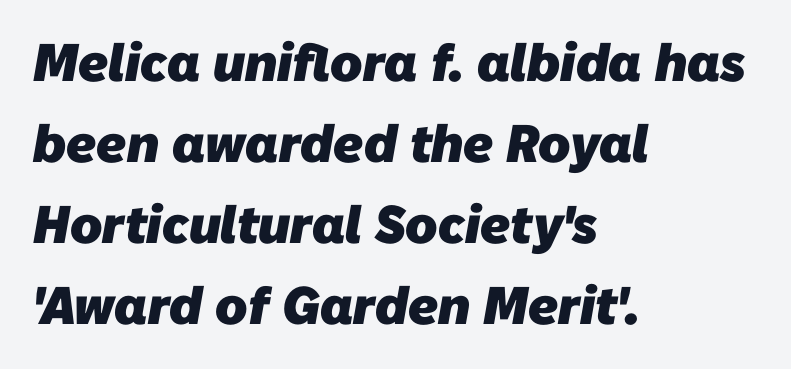
{"serif": "no", "bold": "yes", "weight": "heavy", "width": "normal", "stroke_contrast": "low", "x_height": "medium", "monospaced": "no", "underline": "no", "align": "left", "line_spacing": "normal", "line_spacing_ratio": 1.53, "letter_spacing": "normal", "letter_spacing_em": 0.0, "glyph_px": 53}
